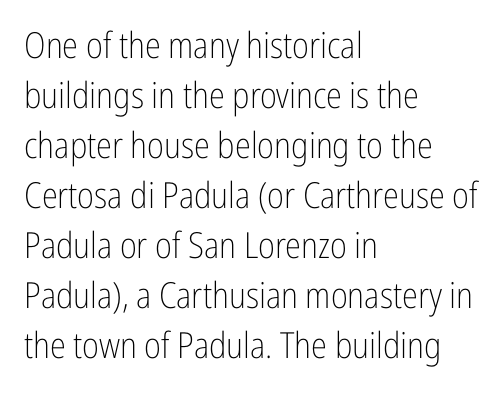
The image shows 36 px light, condensed sans-serif type, upright; set left-aligned, normal line spacing (1.39x), normal letter spacing, not underlined; low stroke contrast and a medium x-height.
